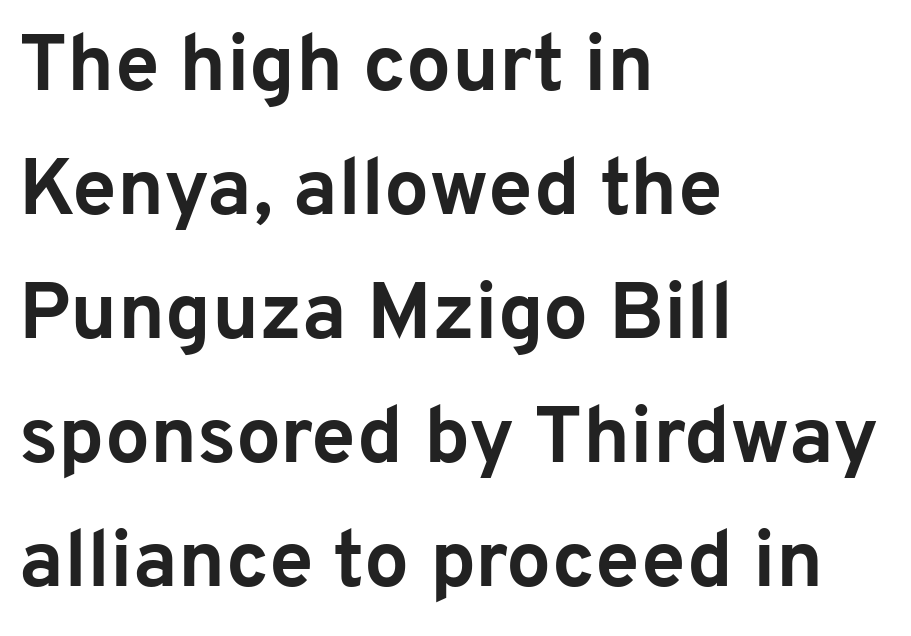
Thick stems and heavy bowls — unmistakably bold. Visually the block forms a straight wall on the left and a jagged coastline on the right. The baseline area is clear. This sample has the flowing, uneven cadence of proportional lettering. One glance says typical: line gaps are just what's usual. Honestly, the letter spacing is just normal — you wouldn't notice it.
